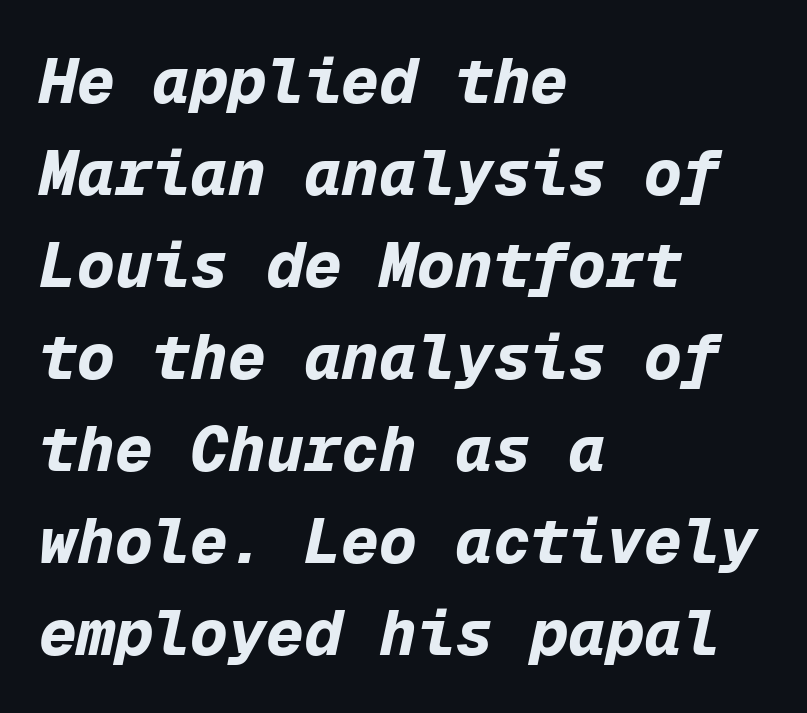
Q: Is the text bold? A: Yes.
Q: Is the text italic (slanted)? A: Yes, it leans right by about 12 degrees.
Q: Is the text underlined? A: No.
Q: How is the paragraph aligned? A: Left-aligned.
Q: Is the spacing between letters normal or unusually wide? A: Normal.
Q: Is the spacing between lines tight, normal or loose? A: Normal.
Q: Width (condensed, normal, or wide)? A: Normal.
Q: Stroke contrast? A: Low.
Q: x-height? A: Medium.
Q: Monospaced? A: Yes.
